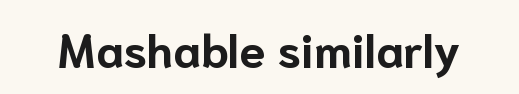
The image shows 47 px bold sans-serif type, upright; set normal letter spacing, not underlined; low stroke contrast and a medium x-height.
